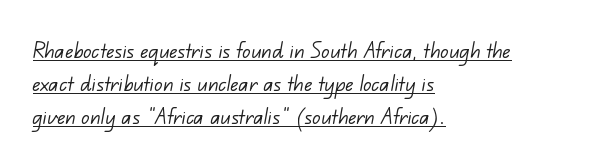
The image shows 26 px text type; set left-aligned, normal line spacing (1.26x), normal letter spacing, underlined.
